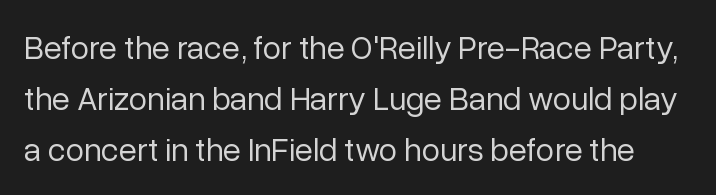
Q: Is the text bold? A: No.
Q: Is the text italic (slanted)? A: No, it is upright.
Q: Is the typeface a serif or a sans-serif typeface? A: Sans-serif.
Q: Is the text underlined? A: No.
Q: Is the spacing between letters normal or unusually wide? A: Normal.
Q: Is the spacing between lines tight, normal or loose? A: Normal.
Q: Width (condensed, normal, or wide)? A: Normal.
Q: Stroke contrast? A: Low.
Q: x-height? A: Medium.
Q: Monospaced? A: No.
